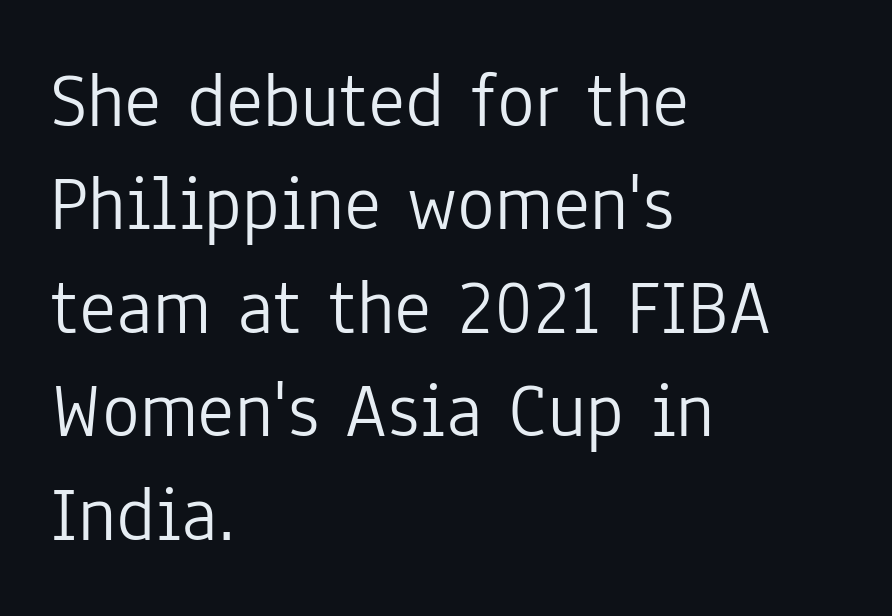
{"serif": "no", "italic": "no", "bold": "no", "weight": "light", "width": "condensed", "stroke_contrast": "low", "x_height": "medium", "monospaced": "no", "underline": "no", "align": "left", "line_spacing": "normal", "line_spacing_ratio": 1.31, "letter_spacing": "normal", "letter_spacing_em": 0.0, "glyph_px": 79}
